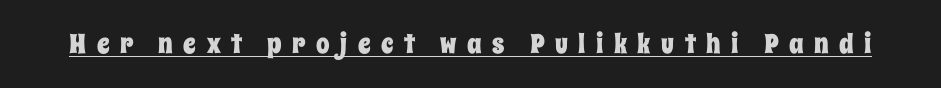
The line texture is sparse and dotted thanks to wide tracking. Tall strokes in this sample are plumb rather than angled. Is there an underline? Yes — a line sits under the letters.
